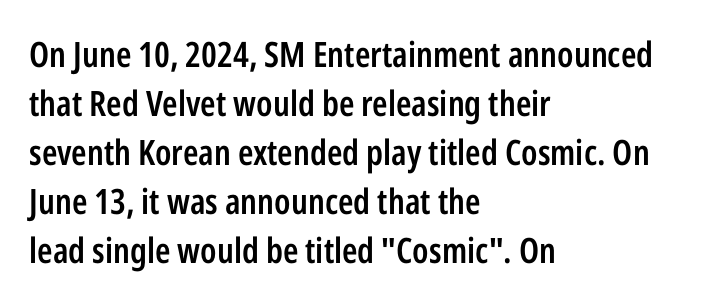
Q: Is the text bold? A: Semi-bold.
Q: Is the text italic (slanted)? A: No, it is upright.
Q: Is the typeface a serif or a sans-serif typeface? A: Sans-serif.
Q: Is the text underlined? A: No.
Q: How is the paragraph aligned? A: Left-aligned.
Q: Is the spacing between letters normal or unusually wide? A: Normal.
Q: Is the spacing between lines tight, normal or loose? A: Normal.
Q: Width (condensed, normal, or wide)? A: Condensed.
Q: Stroke contrast? A: Low.
Q: x-height? A: Medium.
Q: Monospaced? A: No.
